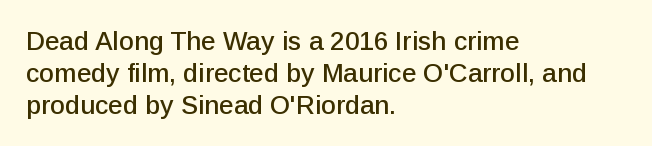
Standard letterfit; no display-style spreading of the glyphs. The string is rendered with underlining switched off. Compared with a centered layout, this one pins lines to the left instead. Vertical strokes here are truly vertical.
